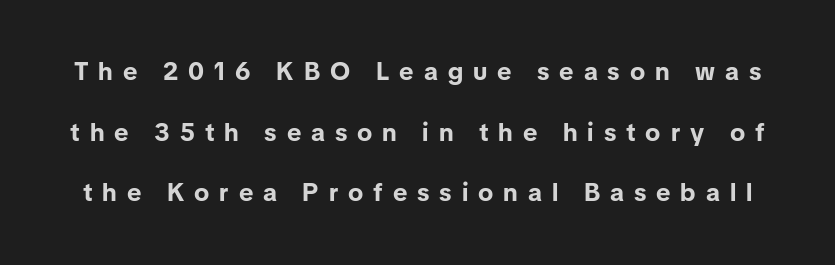
Q: Is the text bold? A: Yes.
Q: Is the text italic (slanted)? A: No, it is upright.
Q: Is the text underlined? A: No.
Q: Is the spacing between letters normal or unusually wide? A: Unusually wide.
Q: Is the spacing between lines tight, normal or loose? A: Loose.
